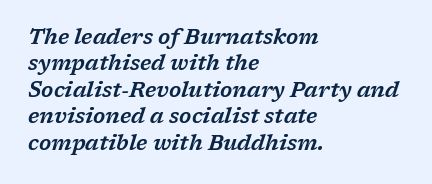
{"italic": "yes", "lean": "right", "slant_degrees": 17, "underline": "no", "align": "left", "line_spacing": "normal", "line_spacing_ratio": 1.26, "letter_spacing": "normal", "letter_spacing_em": 0.0, "glyph_px": 21}
